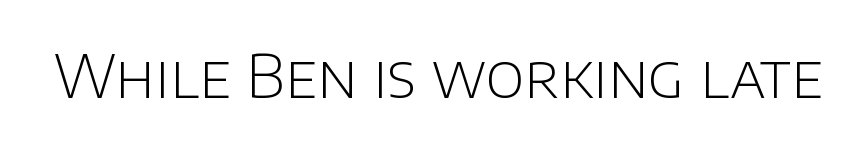
The image shows 59 px light sans-serif type, upright; set normal letter spacing, not underlined; low stroke contrast and a large x-height.
